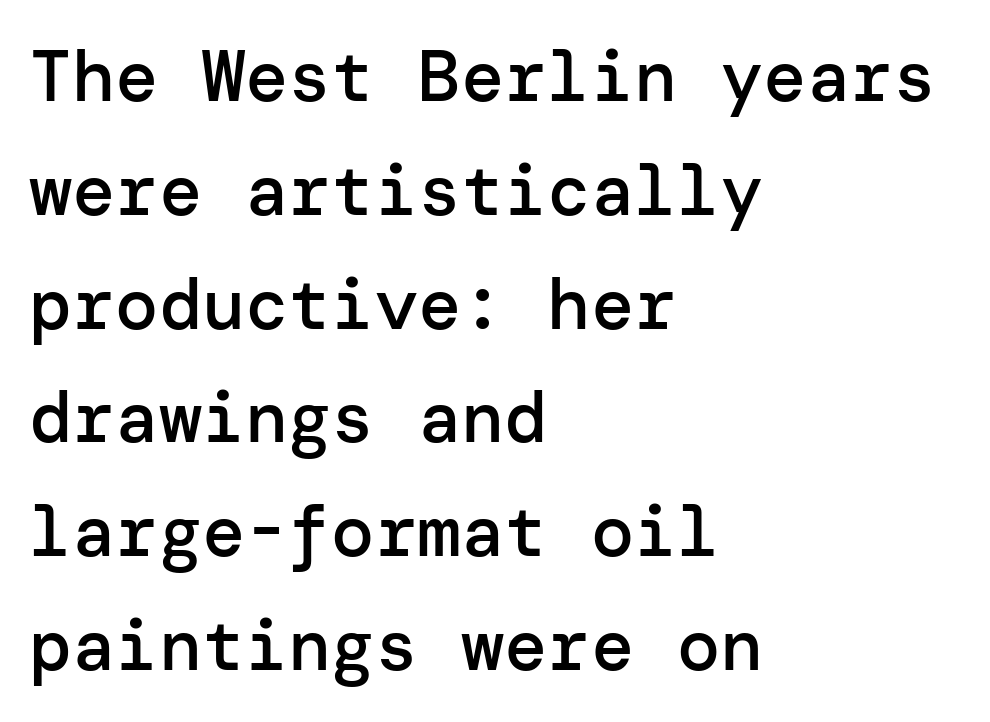
Q: Is the text bold? A: Semi-bold.
Q: Is the text italic (slanted)? A: No, it is upright.
Q: Is the typeface a serif or a sans-serif typeface? A: Sans-serif.
Q: Is the text underlined? A: No.
Q: How is the paragraph aligned? A: Left-aligned.
Q: Is the spacing between letters normal or unusually wide? A: Normal.
Q: Is the spacing between lines tight, normal or loose? A: Normal.
Q: Width (condensed, normal, or wide)? A: Normal.
Q: Stroke contrast? A: Low.
Q: x-height? A: Medium.
